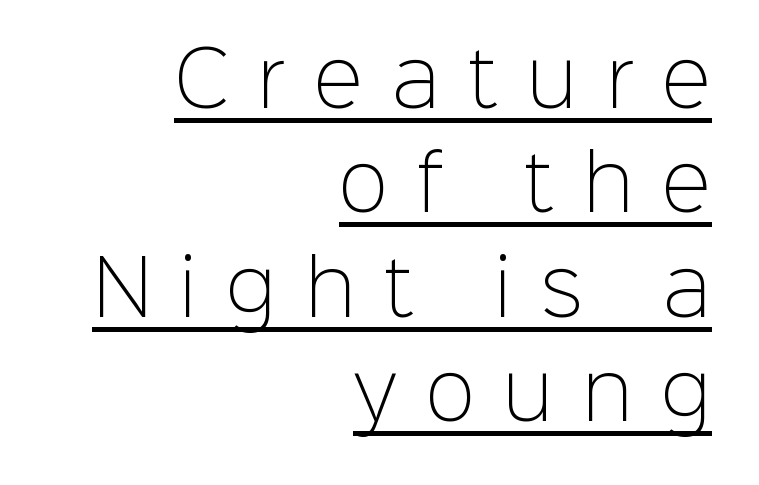
{"serif": "no", "italic": "no", "bold": "no", "weight": "light", "width": "normal", "stroke_contrast": "low", "x_height": "medium", "monospaced": "no", "underline": "yes", "align": "right", "line_spacing": "normal", "line_spacing_ratio": 1.41, "letter_spacing": "wide", "letter_spacing_em": 0.39, "glyph_px": 74}
